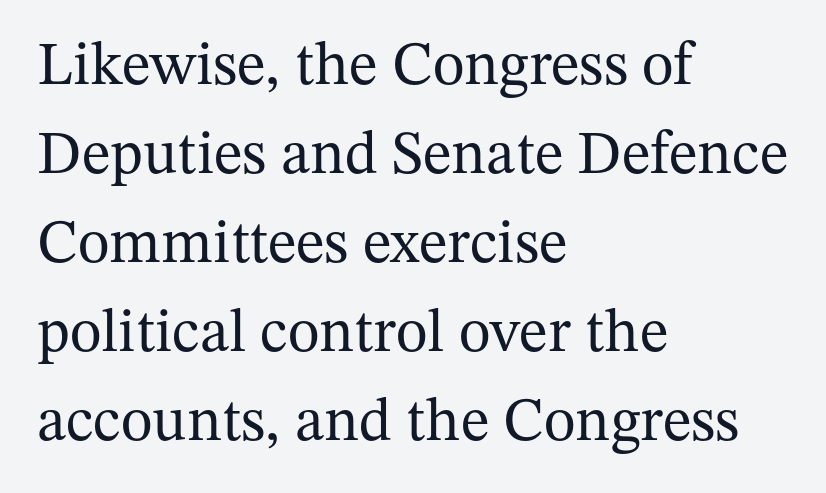
{"serif": "yes", "italic": "no", "bold": "no", "weight": "regular", "width": "normal", "stroke_contrast": "medium", "x_height": "medium", "monospaced": "no", "underline": "no", "align": "left", "line_spacing": "normal", "line_spacing_ratio": 1.46, "letter_spacing": "normal", "letter_spacing_em": 0.0, "glyph_px": 61}
